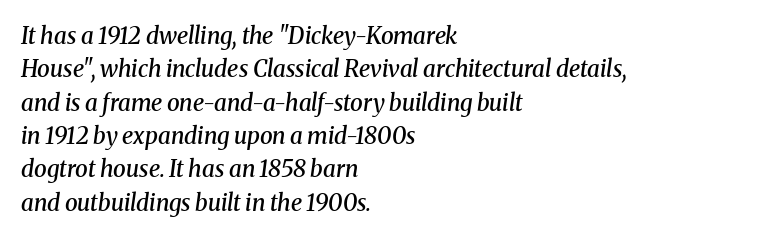
The image shows 23 px text type, italic (leaning right); set left-aligned, normal line spacing (1.45x), normal letter spacing, not underlined.
